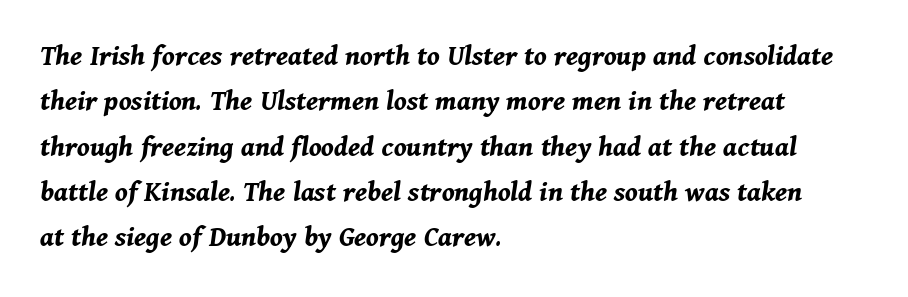
You can tell it's italic because the verticals aren't actually vertical. Chunky letters — that's bold for sure. Words appear dense and cohesive because spacing is normal. These lines are set flush left with a ragged right edge.
